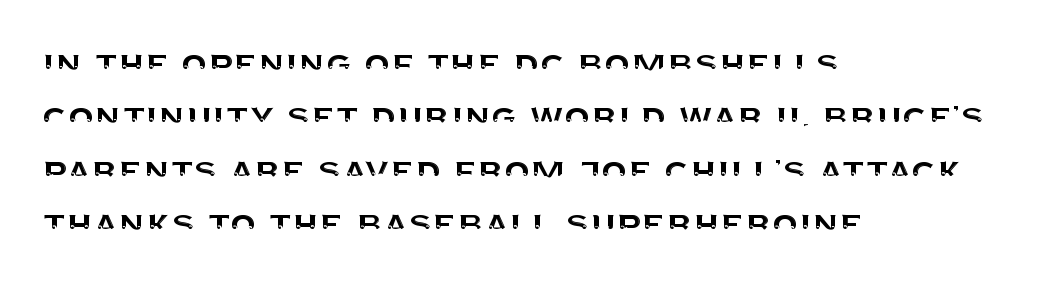
Short note: letters normally spaced. The face used here is proportionally spaced, like ordinary book or web type. Typographically, this falls in the sans-serif category. Does the lettering tilt? It doesn't — this is upright. Baseline-to-baseline distance is the conventional proportion of letter height.
